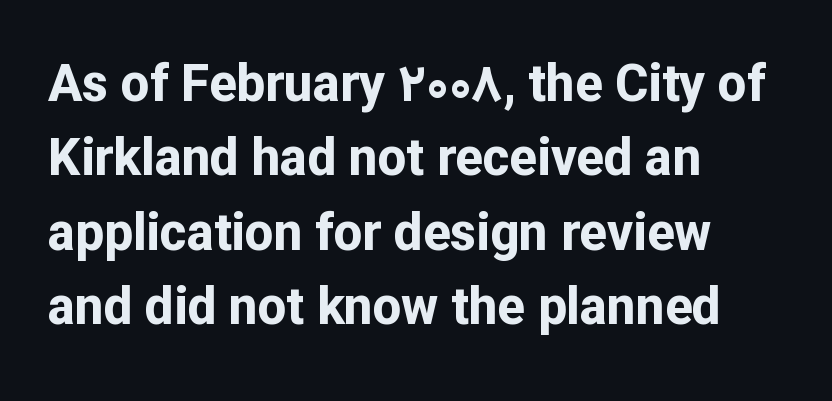
Q: Is the text bold? A: Yes.
Q: Is the text italic (slanted)? A: No, it is upright.
Q: Is the typeface a serif or a sans-serif typeface? A: Sans-serif.
Q: Is the text underlined? A: No.
Q: How is the paragraph aligned? A: Left-aligned.
Q: Is the spacing between letters normal or unusually wide? A: Normal.
Q: Is the spacing between lines tight, normal or loose? A: Normal.
Q: Width (condensed, normal, or wide)? A: Normal.
Q: Stroke contrast? A: Low.
Q: x-height? A: Medium.
Q: Monospaced? A: No.
